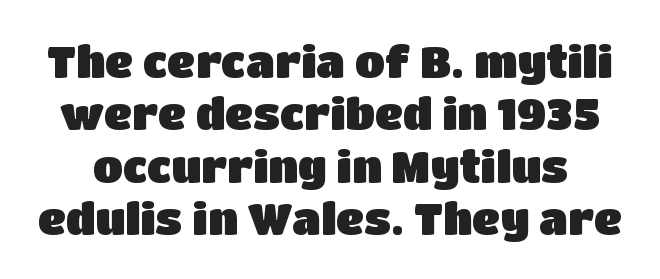
{"serif": "no", "italic": "no", "width": "normal", "stroke_contrast": "low", "x_height": "large", "monospaced": "no", "underline": "no", "line_spacing_ratio": 1.19, "letter_spacing": "normal", "letter_spacing_em": 0.0, "glyph_px": 44}
